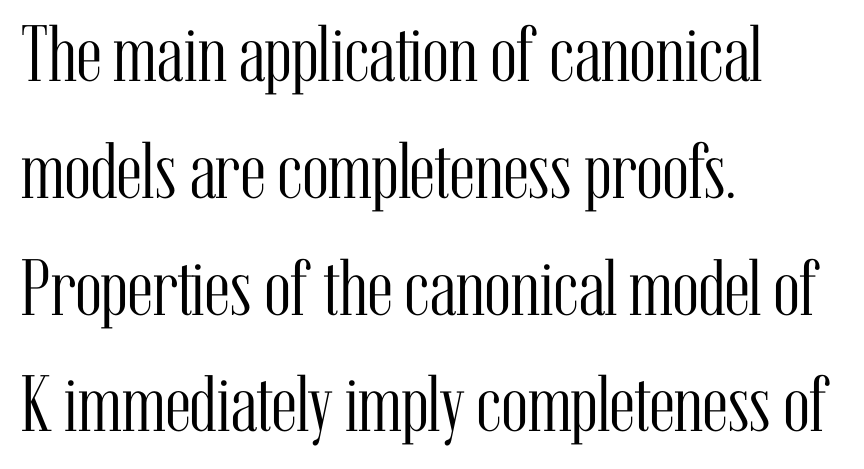
Q: Is the text bold? A: No.
Q: Is the text italic (slanted)? A: No, it is upright.
Q: Is the typeface a serif or a sans-serif typeface? A: Serif.
Q: Is the text underlined? A: No.
Q: How is the paragraph aligned? A: Left-aligned.
Q: Is the spacing between letters normal or unusually wide? A: Normal.
Q: Is the spacing between lines tight, normal or loose? A: Normal.
Q: Width (condensed, normal, or wide)? A: Condensed.
Q: Stroke contrast? A: Medium.
Q: x-height? A: Medium.
Q: Monospaced? A: No.
